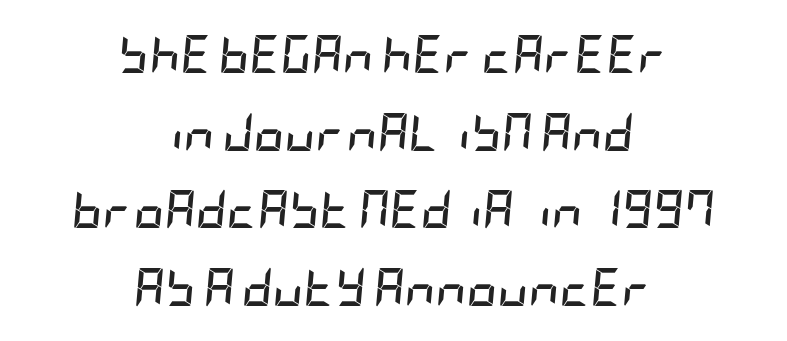
Glance below the letters and you will spot only blank space. Glyph-to-glyph distance matches everyday printed text. This sample is center-justified, so both line endings float freely. The space between consecutive lines is lavish. Italic? Definitely — the glyphs are oblique.
